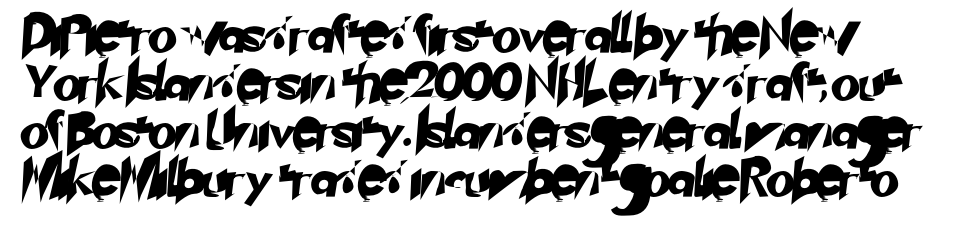
Q: Is the typeface a serif or a sans-serif typeface? A: Sans-serif.
Q: Is the text underlined? A: No.
Q: How is the paragraph aligned? A: Left-aligned.
Q: Is the spacing between letters normal or unusually wide? A: Normal.
Q: Is the spacing between lines tight, normal or loose? A: Normal.
Q: Width (condensed, normal, or wide)? A: Normal.
Q: Stroke contrast? A: Low.
Q: x-height? A: Small.
Q: Monospaced? A: No.
